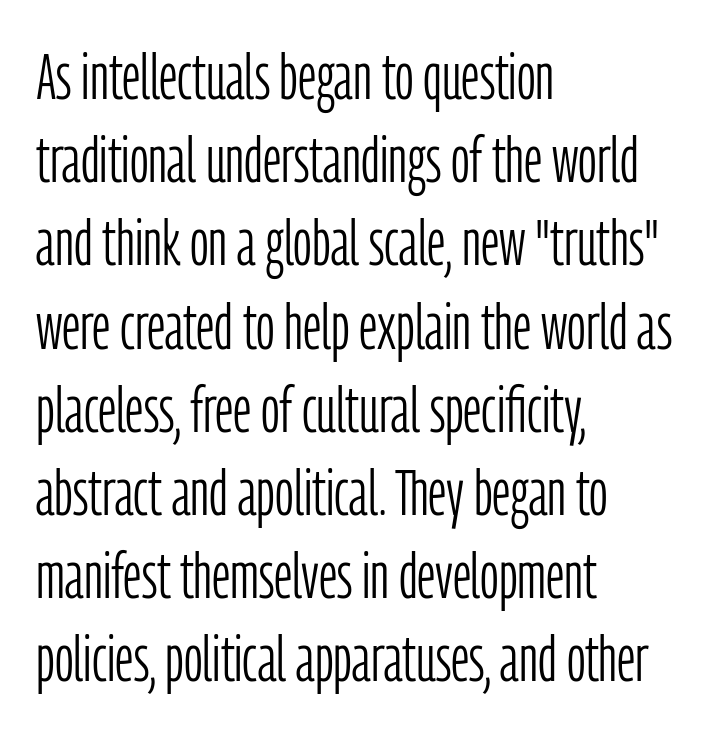
{"serif": "no", "italic": "no", "bold": "no", "weight": "light", "width": "condensed", "stroke_contrast": "low", "x_height": "medium", "monospaced": "no", "underline": "no", "align": "left", "line_spacing": "normal", "line_spacing_ratio": 1.28, "letter_spacing": "normal", "letter_spacing_em": 0.0, "glyph_px": 65}
